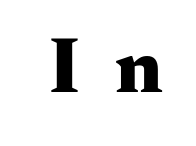
This sample uses expanded letter spacing, leaving extra air between glyphs. Check under the words: just untouched page. The typesetting leans heavy: a genuine bold. This sample uses an upright cut, with every glyph sitting square on the baseline. Each letter's strokes conclude with small projecting serifs. Think of a printed novel: that variable character pitch is what you see here.
